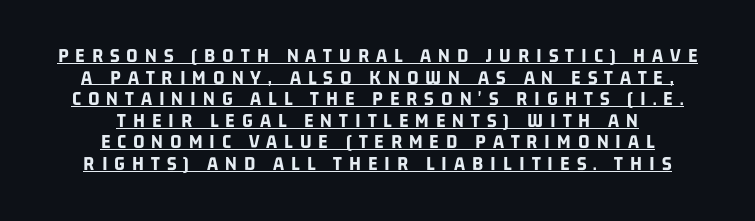
{"bold": "yes", "underline": "yes", "align": "center", "line_spacing": "tight", "line_spacing_ratio": 1.08, "letter_spacing": "wide", "letter_spacing_em": 0.35, "glyph_px": 20}
